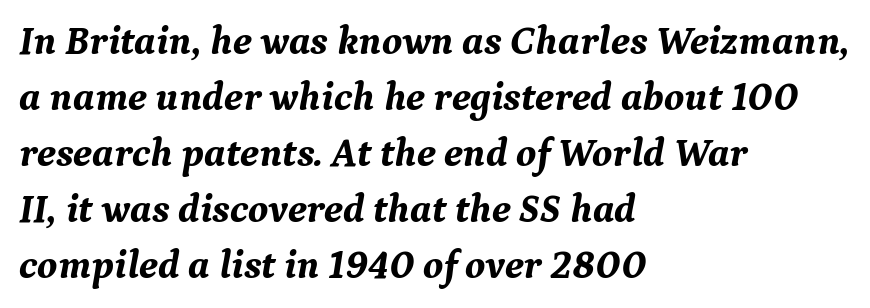
The image shows 40 px bold serif type, italic (leaning right); set left-aligned, normal line spacing (1.4x), normal letter spacing, not underlined; medium stroke contrast and a medium x-height.
